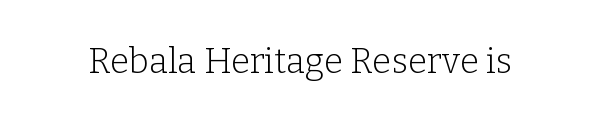
The image shows 35 px light serif type, upright; set normal letter spacing, not underlined; low stroke contrast and a medium x-height.
